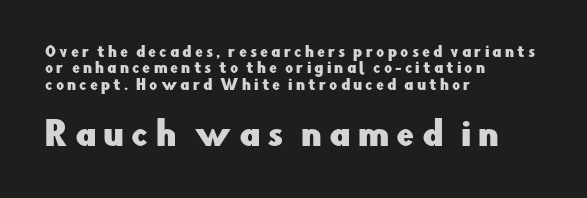
The image shows 32 px sans-serif type, upright; set left-aligned, line spacing 1.17x, unusually wide letter spacing (+0.22 em), not underlined; the second (bottom) block is 2.29x larger; low stroke contrast and a small x-height.
